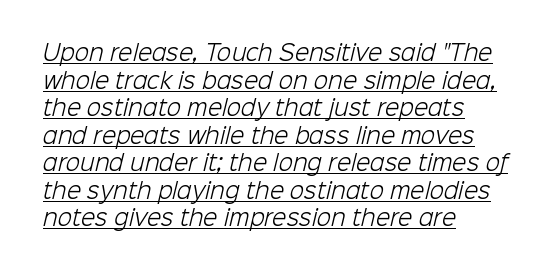
{"bold": "no", "underline": "yes", "align": "left", "line_spacing": "normal", "line_spacing_ratio": 1.31, "letter_spacing": "normal", "letter_spacing_em": 0.0, "glyph_px": 21}
